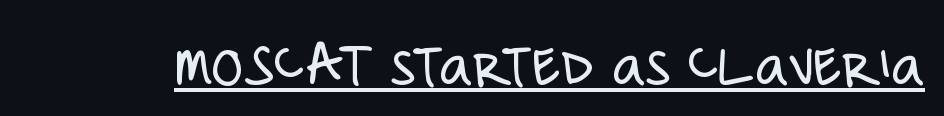
{"serif": "no", "italic": "no", "bold": "no", "weight": "light", "width": "condensed", "stroke_contrast": "low", "x_height": "large", "monospaced": "no", "underline": "yes", "letter_spacing": "normal", "letter_spacing_em": 0.0, "glyph_px": 63}
